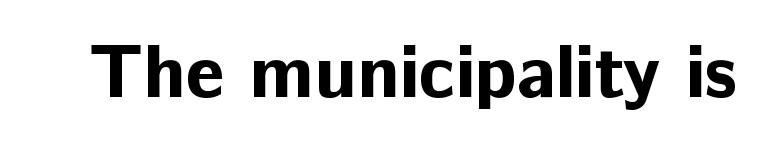
The image shows 75 px bold sans-serif type, upright; set normal letter spacing, not underlined; low stroke contrast and a medium x-height.
